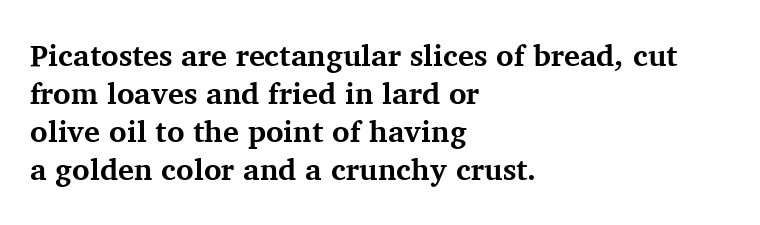
Q: Is the text bold? A: Yes.
Q: Is the text italic (slanted)? A: No, it is upright.
Q: Is the typeface a serif or a sans-serif typeface? A: Serif.
Q: Is the text underlined? A: No.
Q: How is the paragraph aligned? A: Left-aligned.
Q: Is the spacing between letters normal or unusually wide? A: Normal.
Q: Is the spacing between lines tight, normal or loose? A: Normal.
Q: Width (condensed, normal, or wide)? A: Normal.
Q: Stroke contrast? A: Medium.
Q: x-height? A: Medium.
Q: Monospaced? A: No.
